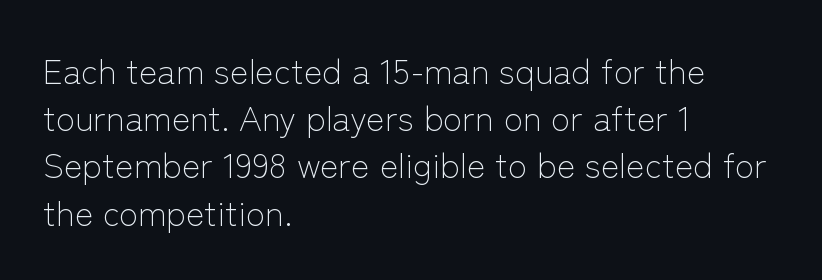
This sample uses an upright cut, with every glyph sitting square on the baseline. Think of a printed novel: that variable character pitch is what you see here. In CSS terms this would be text-align: left. Vertical stems look standard width or narrower in stroke. Observe the absence of serifs on each vertical stroke in this sample. Quick note: underline off.
